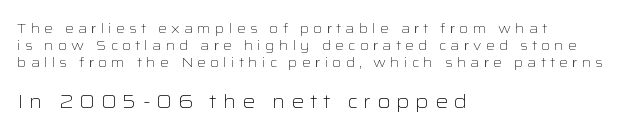
The glyphs are unaccompanied by any horizontal stroke below them. Someone cranked the tracking dial way up on this one. Every row of glyphs begins at an identical x-position on the left. Nope, not italic — everything's standing straight.
